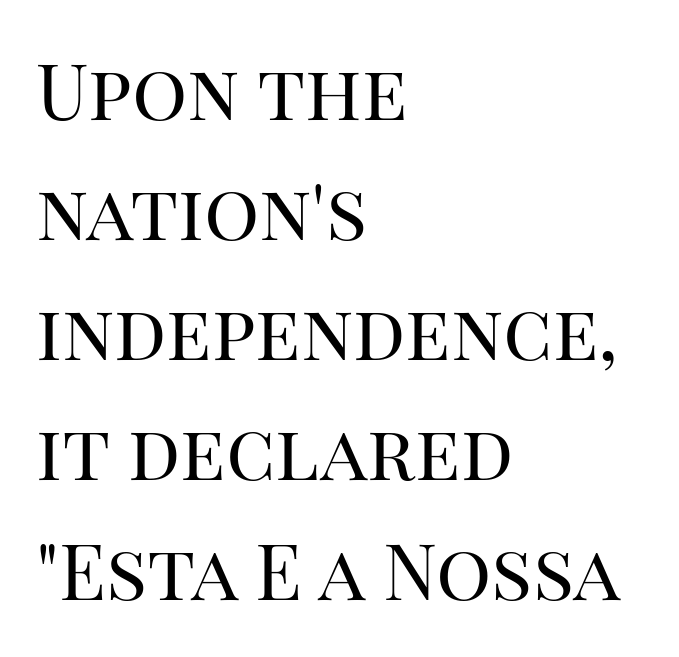
Compared with a centered layout, this one pins lines to the left instead. Here the designer chose a conventional face with non-uniform glyph widths. The strokes are not fattened; the text isn't bold. Each letter's strokes conclude with small projecting serifs. Every stem runs plumb, perpendicular to the baseline. Reading down the column, the eye jumps a familiar distance to each next line.
